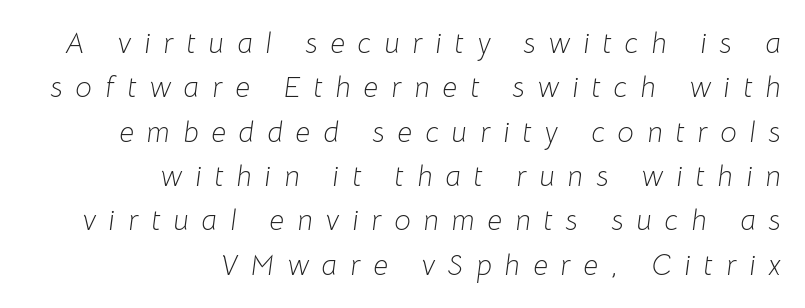
Q: Is the text bold? A: No.
Q: Is the text italic (slanted)? A: Yes, it leans right by about 8 degrees.
Q: Is the text underlined? A: No.
Q: How is the paragraph aligned? A: Right-aligned.
Q: Is the spacing between letters normal or unusually wide? A: Unusually wide.
Q: Is the spacing between lines tight, normal or loose? A: Normal.
Q: Width (condensed, normal, or wide)? A: Normal.
Q: Stroke contrast? A: Low.
Q: x-height? A: Medium.
Q: Monospaced? A: No.
